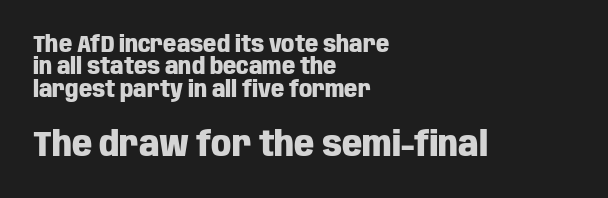
{"serif": "no", "italic": "no", "bold": "yes", "weight": "heavy", "width": "condensed", "stroke_contrast": "low", "x_height": "large", "monospaced": "no", "underline": "no", "align": "left", "line_spacing": "tight", "line_spacing_ratio": 0.97, "letter_spacing": "normal", "letter_spacing_em": 0.0, "larger_block": "second", "size_ratio": 1.52, "glyph_px": 35}
